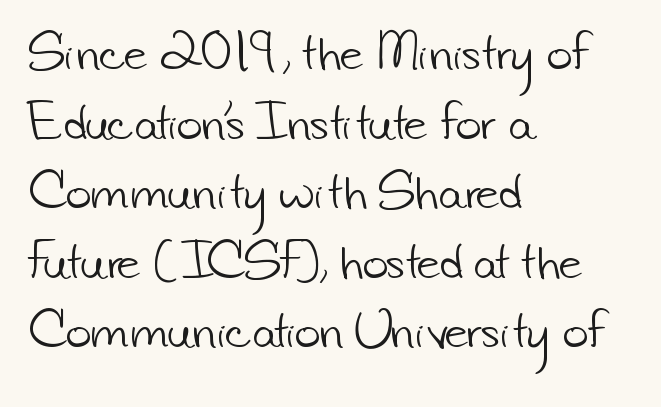
The image shows 44 px light sans-serif type; set left-aligned, normal line spacing (1.58x), normal letter spacing, not underlined; low stroke contrast and a small x-height.
